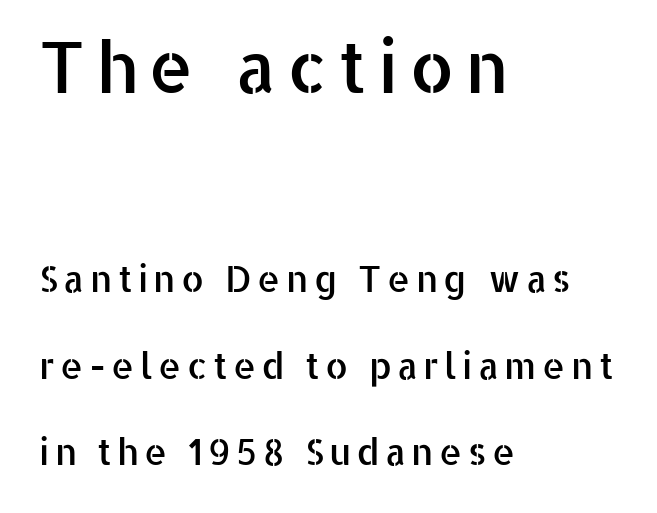
{"serif": "no", "italic": "no", "width": "normal", "stroke_contrast": "low", "x_height": "medium", "monospaced": "no", "underline": "no", "align": "left", "line_spacing": "loose", "line_spacing_ratio": 2.39, "larger_block": "first", "size_ratio": 1.97, "glyph_px": 71}
